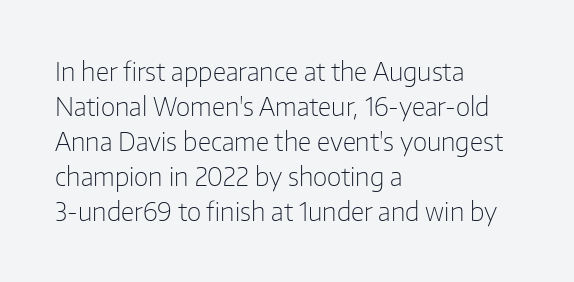
{"italic": "no", "bold": "no", "underline": "no", "align": "left", "line_spacing": "normal", "line_spacing_ratio": 1.4, "letter_spacing": "normal", "letter_spacing_em": 0.0, "glyph_px": 25}
